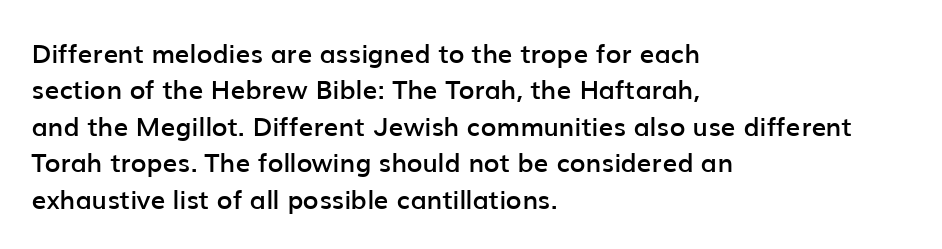
{"italic": "no", "bold": "semi", "underline": "no", "align": "left", "line_spacing": "normal", "line_spacing_ratio": 1.4, "letter_spacing": "normal", "letter_spacing_em": 0.0, "glyph_px": 26}
